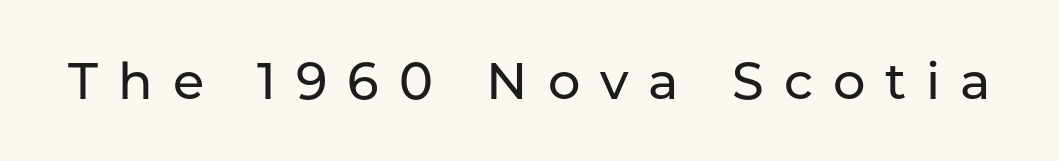
The image shows 51 px sans-serif type, upright; set unusually wide letter spacing (+0.39 em), not underlined; low stroke contrast and a medium x-height.
